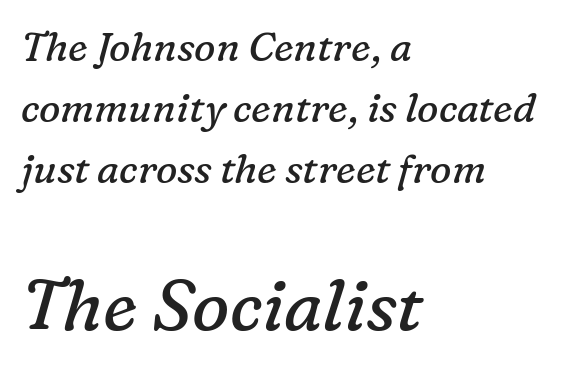
The image shows 70 px regular-weight serif type, italic (leaning right); set left-aligned, normal line spacing (1.53x), normal letter spacing, not underlined; the second (bottom) block is 1.75x larger; low stroke contrast and a medium x-height.
